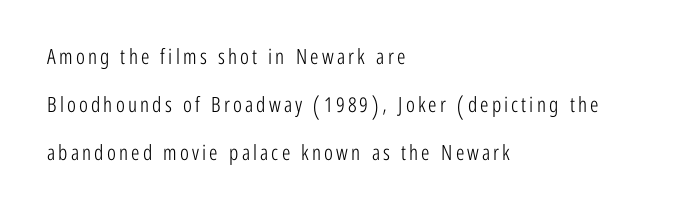
Q: Is the text bold? A: No.
Q: Is the text italic (slanted)? A: No, it is upright.
Q: Is the text underlined? A: No.
Q: How is the paragraph aligned? A: Left-aligned.
Q: Is the spacing between lines tight, normal or loose? A: Loose.
